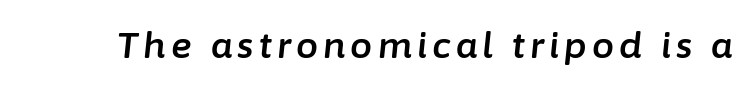
{"italic": "yes", "lean": "right", "slant_degrees": 6, "width": "normal", "stroke_contrast": "low", "x_height": "medium", "monospaced": "no", "underline": "no", "glyph_px": 35}
